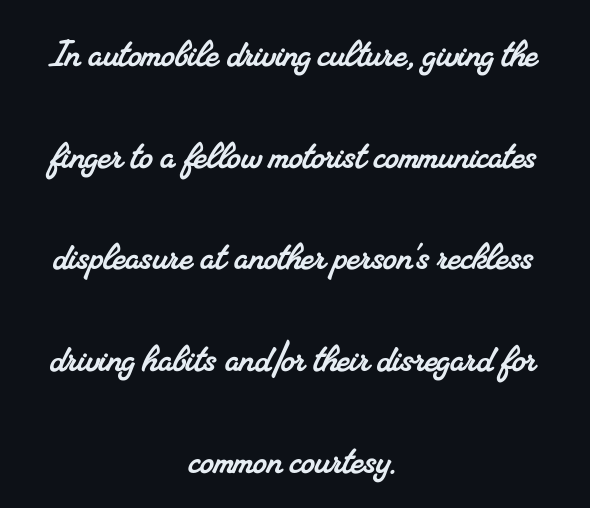
Q: Is the typeface a serif or a sans-serif typeface? A: Serif.
Q: Is the text underlined? A: No.
Q: How is the paragraph aligned? A: Centered.
Q: Is the spacing between letters normal or unusually wide? A: Normal.
Q: Is the spacing between lines tight, normal or loose? A: Loose.
Q: Width (condensed, normal, or wide)? A: Normal.
Q: Stroke contrast? A: Medium.
Q: x-height? A: Small.
Q: Monospaced? A: No.
